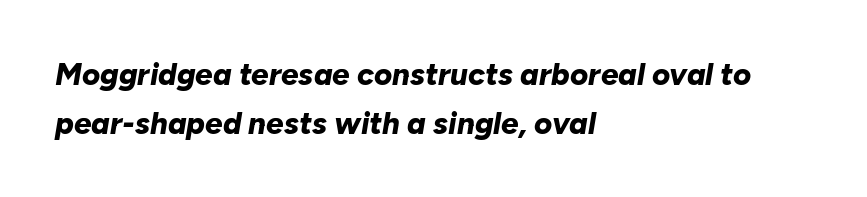
A typesetter would call this leading conventional body-copy spacing. You could call the tracking neutral — neither tight nor loose. Compared with an ordinary text face, these strokes are far heavier — a full bold. The space beneath each line is pristine and unruled. The text block is weighted toward the left margin, trailing off unevenly rightward.
